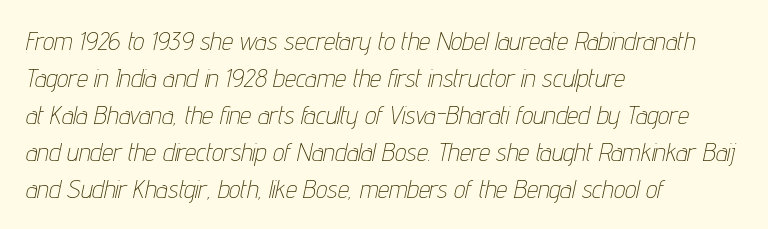
The image shows 25 px text type, italic (leaning right); set left-aligned, normal line spacing (1.48x), normal letter spacing, not underlined.
